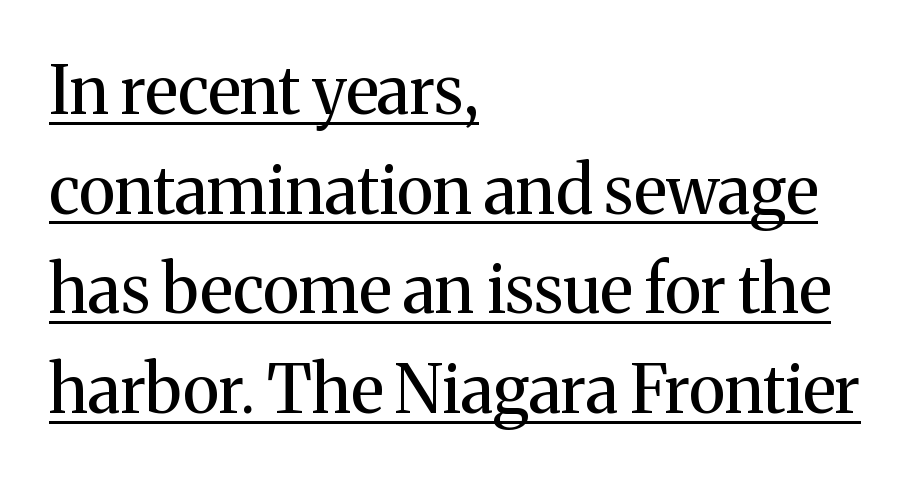
Q: Is the text bold? A: No.
Q: Is the text italic (slanted)? A: No, it is upright.
Q: Is the typeface a serif or a sans-serif typeface? A: Serif.
Q: Is the text underlined? A: Yes.
Q: How is the paragraph aligned? A: Left-aligned.
Q: Is the spacing between letters normal or unusually wide? A: Normal.
Q: Is the spacing between lines tight, normal or loose? A: Normal.
Q: Width (condensed, normal, or wide)? A: Normal.
Q: Stroke contrast? A: Medium.
Q: x-height? A: Medium.
Q: Monospaced? A: No.
